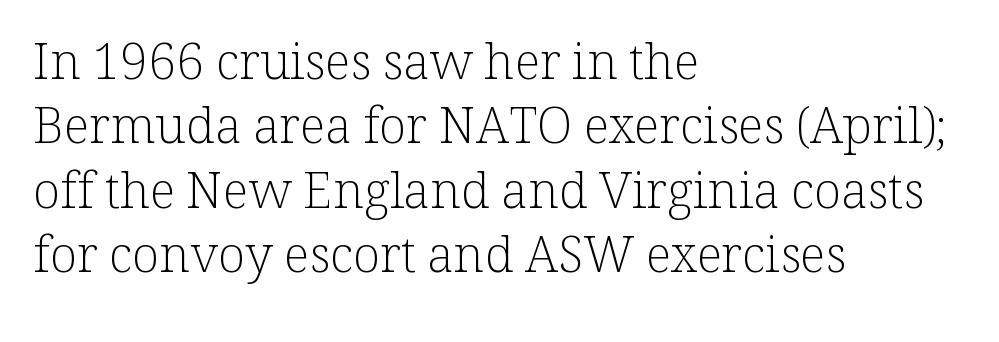
{"serif": "yes", "italic": "no", "bold": "no", "weight": "light", "width": "normal", "stroke_contrast": "low", "x_height": "medium", "monospaced": "no", "underline": "no", "align": "left", "line_spacing": "normal", "line_spacing_ratio": 1.29, "letter_spacing": "normal", "letter_spacing_em": 0.0, "glyph_px": 50}
